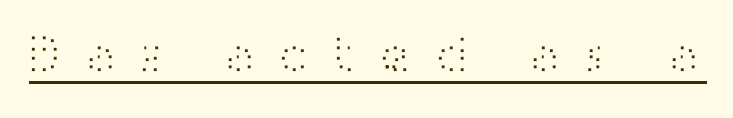
{"serif": "no", "italic": "no", "bold": "no", "weight": "light", "width": "wide", "stroke_contrast": "high", "x_height": "medium", "monospaced": "no", "underline": "yes", "letter_spacing": "wide", "letter_spacing_em": 0.31, "glyph_px": 57}
